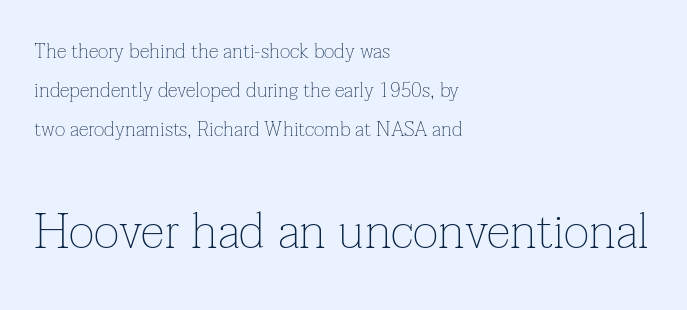
{"serif": "yes", "italic": "no", "bold": "no", "weight": "thin", "width": "normal", "stroke_contrast": "low", "x_height": "medium", "monospaced": "no", "underline": "no", "align": "left", "line_spacing": "loose", "line_spacing_ratio": 1.95, "letter_spacing": "normal", "letter_spacing_em": 0.0, "larger_block": "second", "size_ratio": 2.45, "glyph_px": 49}
